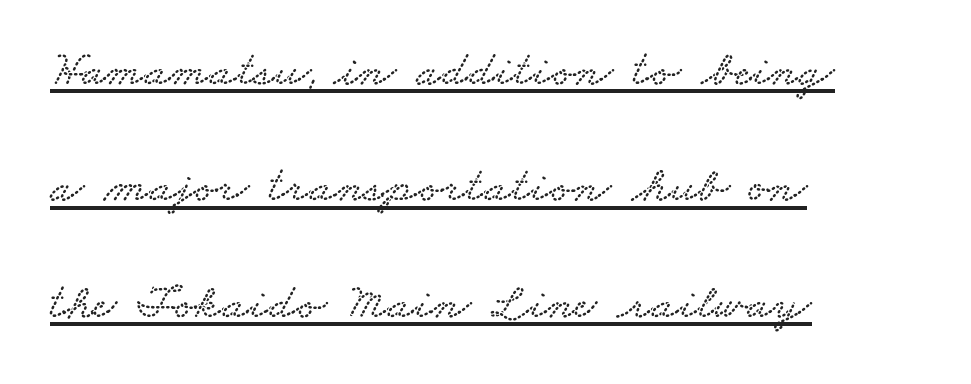
A typographer would call this underscored text. Looks like regular typesetting: each glyph gets only the width it needs. Characters follow at the spacing the type designer built in. Widely set lines give the paragraph a tall, airy silhouette. Type style note: has serifs. Does the copy run flush right? No — it runs flush left.
